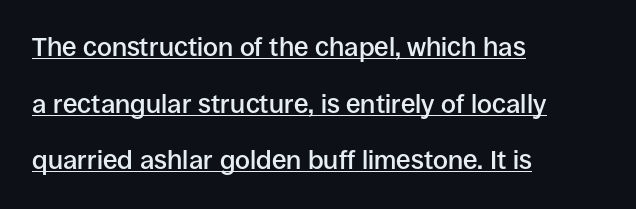
The image shows 26 px text type, upright; set left-aligned, loose line spacing (2.18x), normal letter spacing, underlined.
